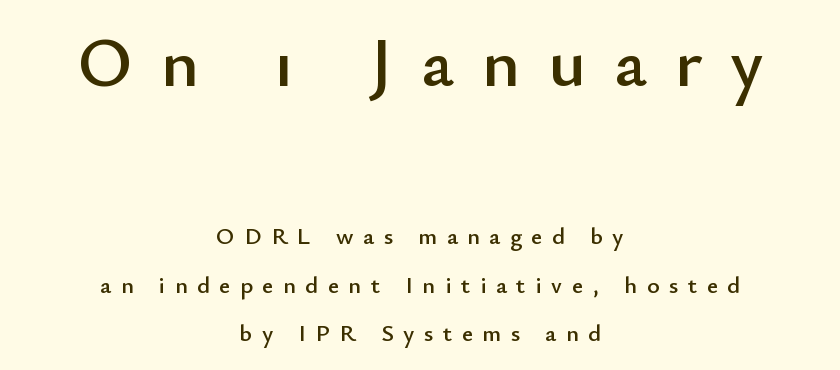
The image shows 71 px sans-serif type, upright; set centered, loose line spacing (2.03x), unusually wide letter spacing (+0.4 em), not underlined; the first (top) block is 2.96x larger; low stroke contrast and a small x-height.
